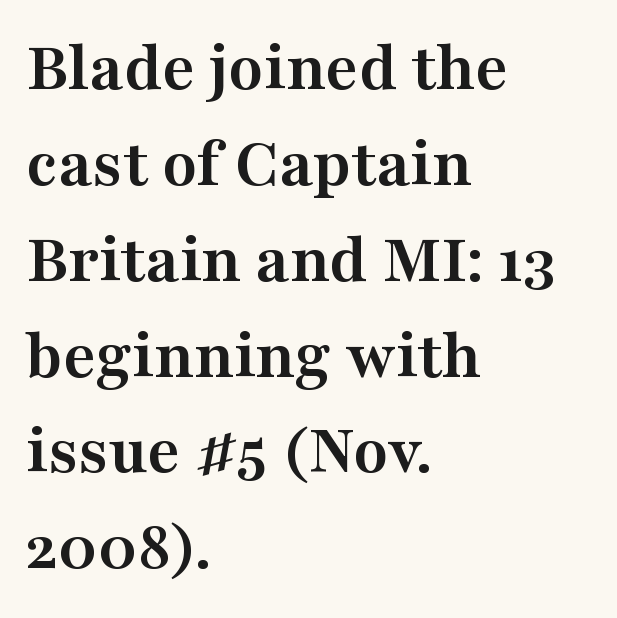
Q: Is the text bold? A: Yes.
Q: Is the text italic (slanted)? A: No, it is upright.
Q: Is the typeface a serif or a sans-serif typeface? A: Serif.
Q: Is the text underlined? A: No.
Q: How is the paragraph aligned? A: Left-aligned.
Q: Is the spacing between letters normal or unusually wide? A: Normal.
Q: Is the spacing between lines tight, normal or loose? A: Normal.
Q: Width (condensed, normal, or wide)? A: Wide.
Q: Stroke contrast? A: Medium.
Q: x-height? A: Medium.
Q: Monospaced? A: No.
